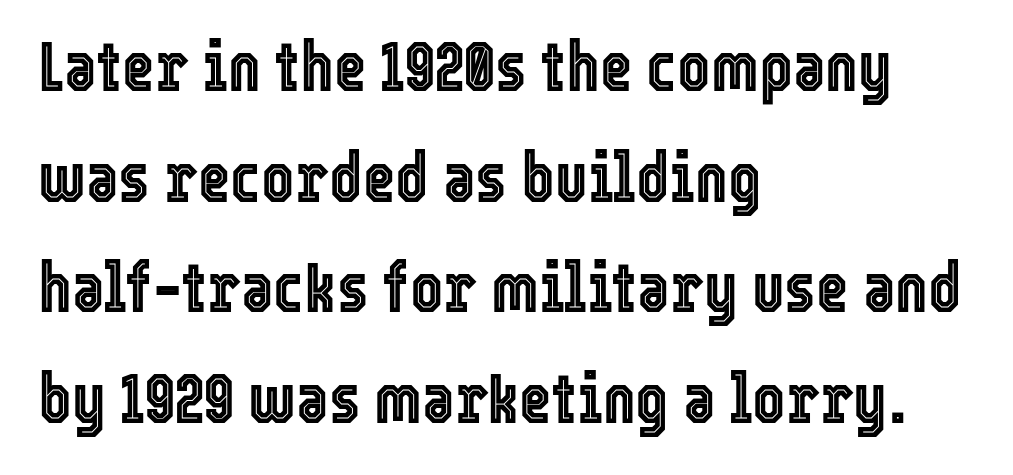
These lines are rendered in a variable-pitch font. Default kerning and tracking; the words read as compact shapes. Casual observation: everything's shoved over to the left. Does the leading feel generous? No, just average.
